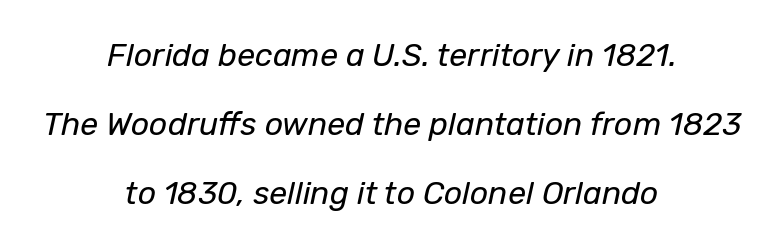
Slant detected: the letters are inclined. These lines are rendered in a variable-pitch font. The typesetting does not lean heavy: it is not bold. Observe the ordinary spacing: letters are neighbours, not strangers. If you folded the block vertically in half, each line would mirror itself in length.
